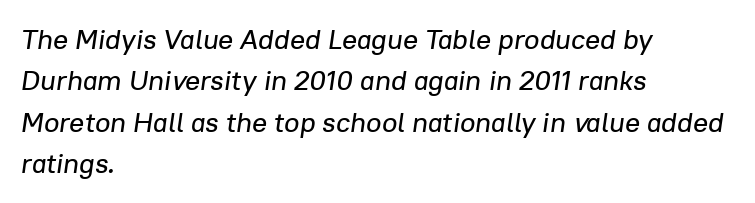
Q: Is the text italic (slanted)? A: Yes, it leans right by about 8 degrees.
Q: Is the text underlined? A: No.
Q: How is the paragraph aligned? A: Left-aligned.
Q: Is the spacing between letters normal or unusually wide? A: Normal.
Q: Is the spacing between lines tight, normal or loose? A: Normal.
Q: Width (condensed, normal, or wide)? A: Normal.
Q: Stroke contrast? A: Low.
Q: x-height? A: Medium.
Q: Monospaced? A: No.
